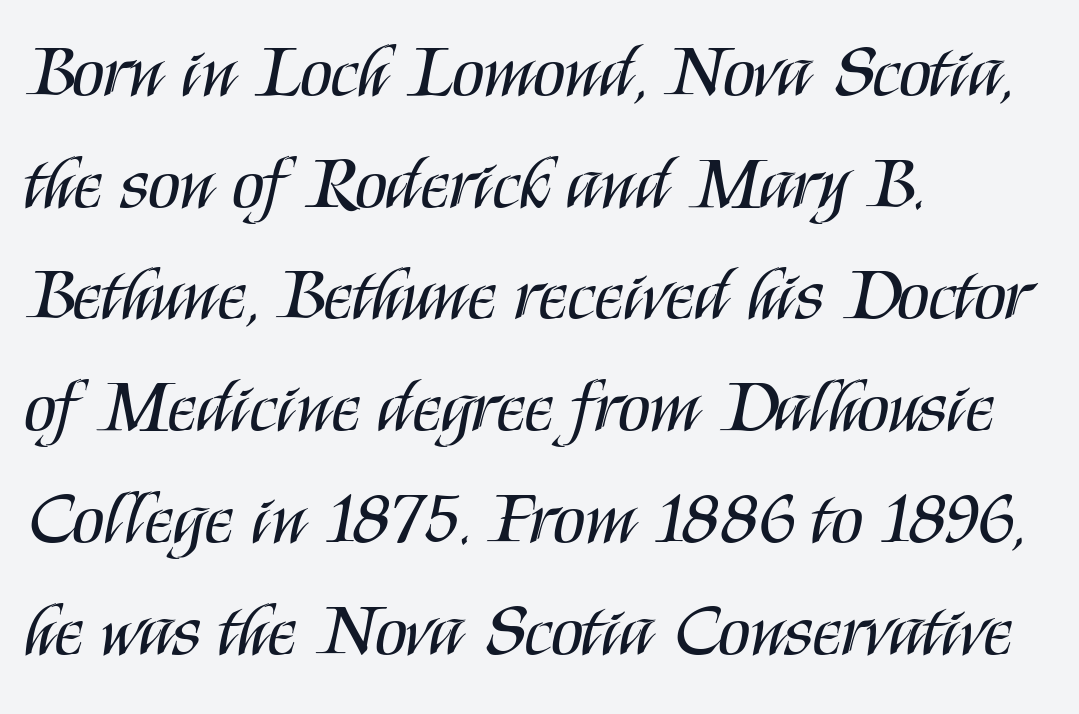
Q: Is the text bold? A: No.
Q: Is the text italic (slanted)? A: Yes.
Q: Is the typeface a serif or a sans-serif typeface? A: Sans-serif.
Q: Is the text underlined? A: No.
Q: How is the paragraph aligned? A: Left-aligned.
Q: Is the spacing between letters normal or unusually wide? A: Normal.
Q: Is the spacing between lines tight, normal or loose? A: Normal.
Q: Width (condensed, normal, or wide)? A: Condensed.
Q: Stroke contrast? A: Medium.
Q: x-height? A: Large.
Q: Monospaced? A: No.
